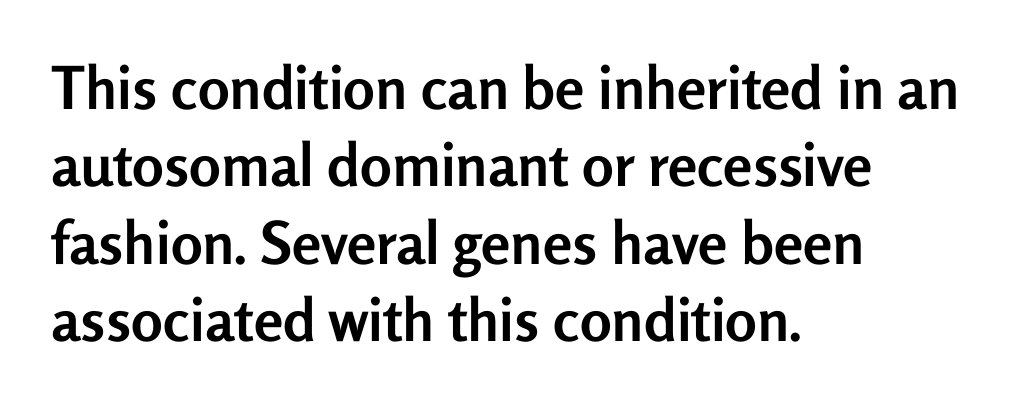
Q: Is the text bold? A: Yes.
Q: Is the text italic (slanted)? A: No, it is upright.
Q: Is the typeface a serif or a sans-serif typeface? A: Sans-serif.
Q: Is the text underlined? A: No.
Q: How is the paragraph aligned? A: Left-aligned.
Q: Is the spacing between letters normal or unusually wide? A: Normal.
Q: Is the spacing between lines tight, normal or loose? A: Normal.
Q: Width (condensed, normal, or wide)? A: Normal.
Q: Stroke contrast? A: Low.
Q: x-height? A: Medium.
Q: Monospaced? A: No.
